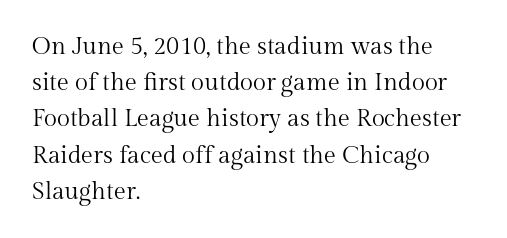
Q: Is the text bold? A: No.
Q: Is the text italic (slanted)? A: No, it is upright.
Q: Is the text underlined? A: No.
Q: How is the paragraph aligned? A: Left-aligned.
Q: Is the spacing between letters normal or unusually wide? A: Normal.
Q: Is the spacing between lines tight, normal or loose? A: Normal.
